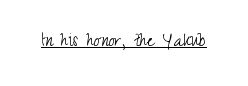
Q: Is the text bold? A: No.
Q: Is the text italic (slanted)? A: No, it is upright.
Q: Is the text underlined? A: Yes.
Q: Is the spacing between letters normal or unusually wide? A: Normal.
